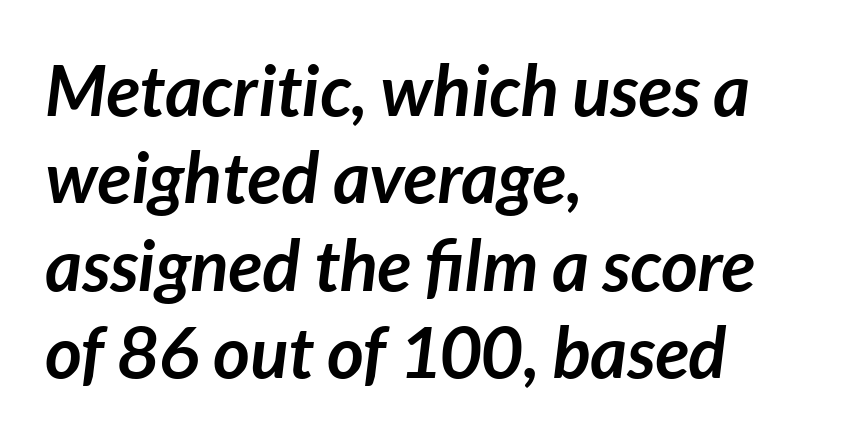
{"italic": "yes", "lean": "right", "slant_degrees": 7, "bold": "yes", "weight": "semibold", "width": "normal", "stroke_contrast": "low", "x_height": "medium", "monospaced": "no", "underline": "no", "align": "left", "line_spacing_ratio": 1.23, "letter_spacing": "normal", "letter_spacing_em": 0.0, "glyph_px": 71}
